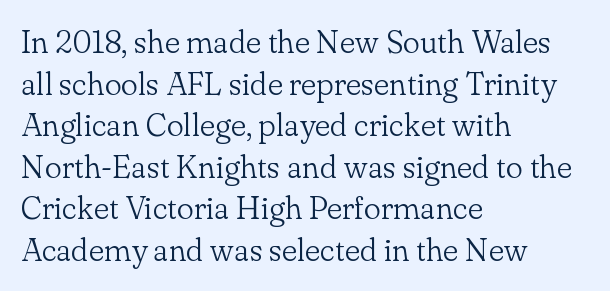
The image shows 32 px light serif type, upright; set left-aligned, normal line spacing (1.3x), normal letter spacing, not underlined; low stroke contrast and a small x-height.
